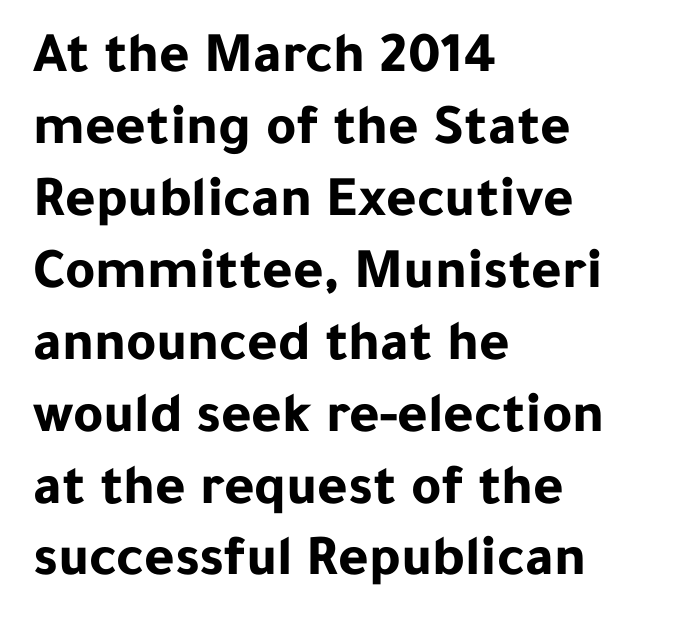
The image shows 58 px bold sans-serif type, upright; set left-aligned, line spacing 1.24x, normal letter spacing, not underlined; low stroke contrast and a medium x-height.
